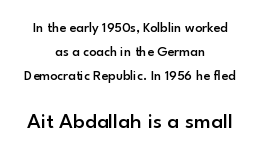
You can tell it's not italic because the verticals are truly vertical. Words float on clear page, feet unadorned. Neither beginnings nor endings align; midpoints do. Nobody touched the tracking dial on this one. Summary of weight: moderately heavy, a semibold. The emphasis by scale lands on block number two, below.
